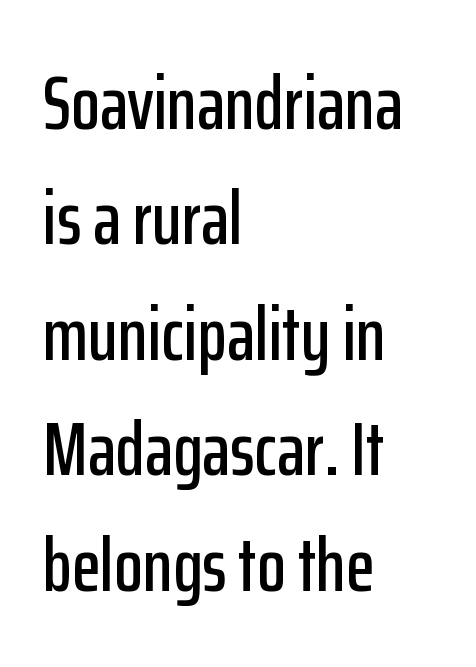
Q: Is the text italic (slanted)? A: No, it is upright.
Q: Is the typeface a serif or a sans-serif typeface? A: Sans-serif.
Q: Is the text underlined? A: No.
Q: How is the paragraph aligned? A: Left-aligned.
Q: Is the spacing between letters normal or unusually wide? A: Normal.
Q: Is the spacing between lines tight, normal or loose? A: Normal.
Q: Width (condensed, normal, or wide)? A: Condensed.
Q: Stroke contrast? A: Low.
Q: x-height? A: Medium.
Q: Monospaced? A: No.
